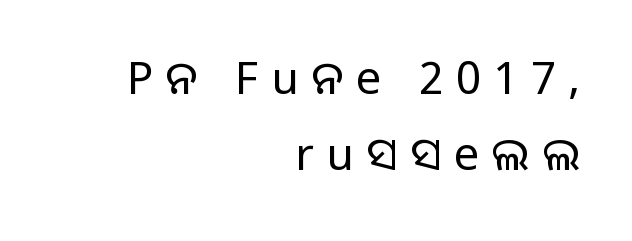
{"serif": "no", "italic": "no", "bold": "no", "weight": "regular", "width": "normal", "stroke_contrast": "low", "x_height": "large", "monospaced": "no", "underline": "no", "align": "right", "line_spacing": "normal", "line_spacing_ratio": 1.68, "letter_spacing": "wide", "letter_spacing_em": 0.28, "glyph_px": 45}
